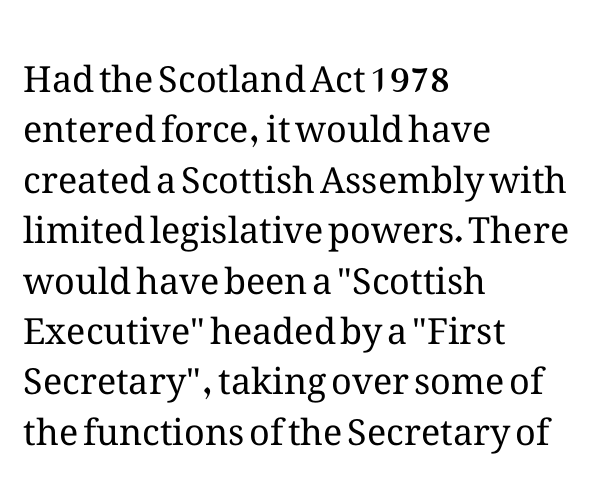
{"italic": "no", "bold": "no", "weight": "regular", "width": "normal", "stroke_contrast": "medium", "x_height": "medium", "monospaced": "no", "underline": "no", "align": "left", "line_spacing": "normal", "line_spacing_ratio": 1.4, "letter_spacing": "normal", "letter_spacing_em": 0.0, "glyph_px": 36}
